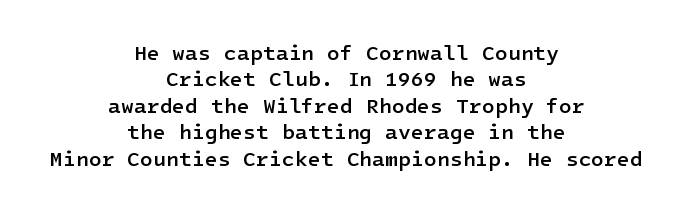
The image shows 21 px text type, upright; set centered, normal line spacing (1.26x), normal letter spacing, not underlined.
